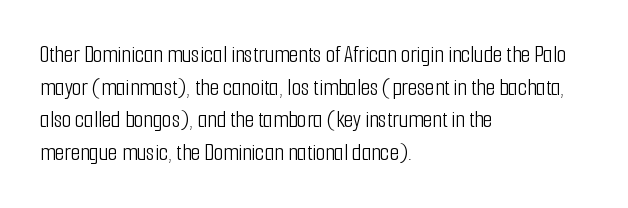
Q: Is the text bold? A: No.
Q: Is the text italic (slanted)? A: No, it is upright.
Q: Is the text underlined? A: No.
Q: How is the paragraph aligned? A: Left-aligned.
Q: Is the spacing between letters normal or unusually wide? A: Normal.
Q: Is the spacing between lines tight, normal or loose? A: Normal.
